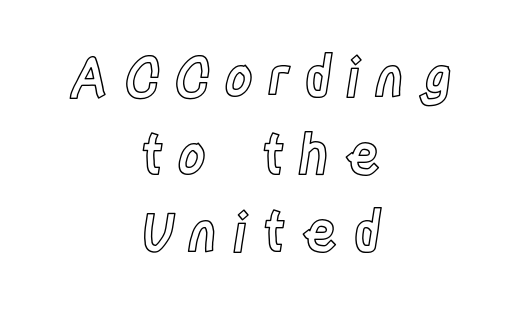
{"width": "condensed", "x_height": "large", "monospaced": "no", "underline": "no", "align": "center", "line_spacing": "normal", "line_spacing_ratio": 1.41, "letter_spacing": "wide", "letter_spacing_em": 0.26, "glyph_px": 55}
